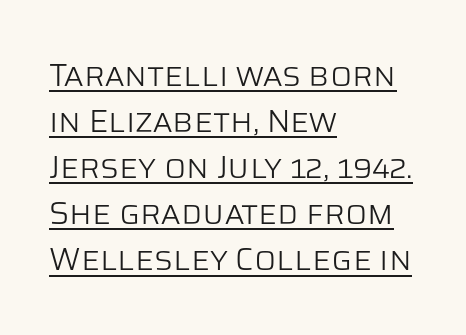
{"serif": "no", "italic": "no", "bold": "no", "weight": "light", "width": "normal", "stroke_contrast": "low", "x_height": "large", "monospaced": "no", "underline": "yes", "align": "left", "line_spacing": "normal", "line_spacing_ratio": 1.44, "letter_spacing": "normal", "letter_spacing_em": 0.0, "glyph_px": 32}
